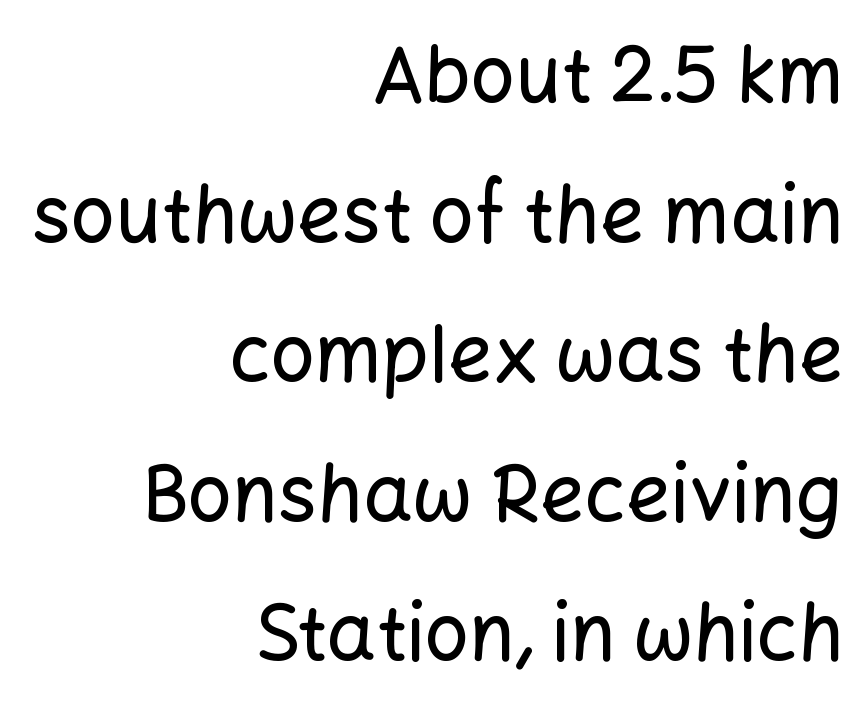
Q: Is the text italic (slanted)? A: No, it is upright.
Q: Is the typeface a serif or a sans-serif typeface? A: Sans-serif.
Q: Is the text underlined? A: No.
Q: How is the paragraph aligned? A: Right-aligned.
Q: Is the spacing between letters normal or unusually wide? A: Normal.
Q: Width (condensed, normal, or wide)? A: Normal.
Q: Stroke contrast? A: Low.
Q: x-height? A: Medium.
Q: Monospaced? A: No.
